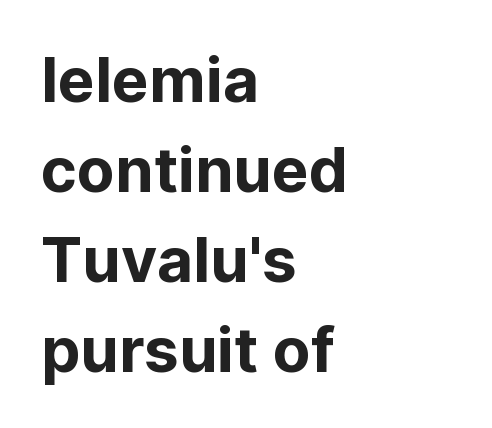
The font family rendered here belongs to the sans-serif group. Rows of type keep a routine distance in the vertical direction. Glyph-to-glyph distance matches everyday printed text. Ascenders rise straight up at ninety degrees.
